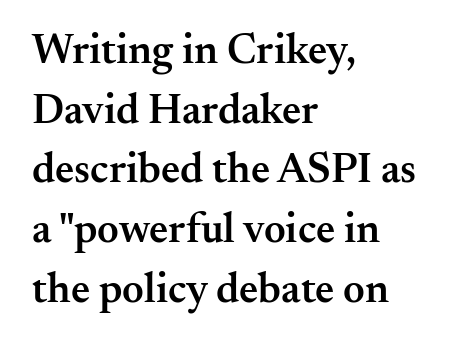
Q: Is the text bold? A: Semi-bold.
Q: Is the text italic (slanted)? A: No, it is upright.
Q: Is the typeface a serif or a sans-serif typeface? A: Serif.
Q: Is the text underlined? A: No.
Q: How is the paragraph aligned? A: Left-aligned.
Q: Is the spacing between letters normal or unusually wide? A: Normal.
Q: Is the spacing between lines tight, normal or loose? A: Normal.
Q: Width (condensed, normal, or wide)? A: Normal.
Q: Stroke contrast? A: Medium.
Q: x-height? A: Small.
Q: Monospaced? A: No.
